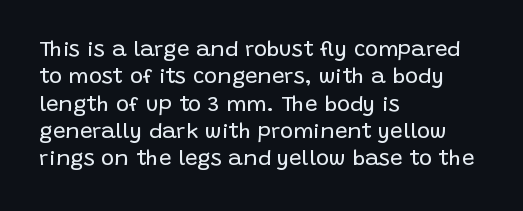
Rendered with straight, roman letterforms. Weight: not bold — regular or lighter. Words appear dense and cohesive because spacing is normal. Horizontal alignment here is leftward, the default for most running prose. A clean baseline with only descenders dipping below it.
